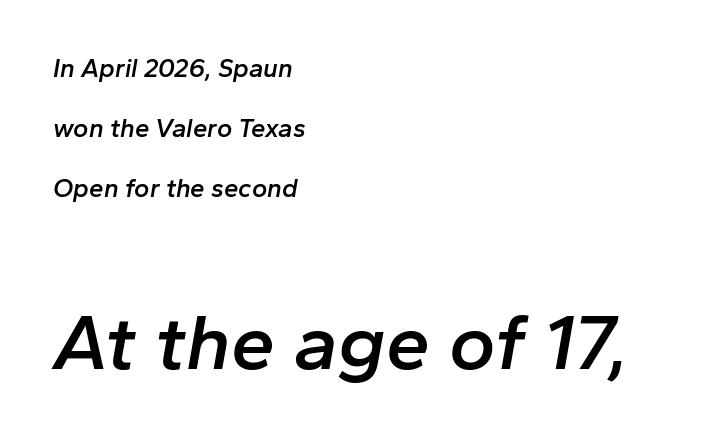
Q: Is the text bold? A: Semi-bold.
Q: Is the text italic (slanted)? A: Yes, it leans right by about 10 degrees.
Q: Is the text underlined? A: No.
Q: How is the paragraph aligned? A: Left-aligned.
Q: Is the spacing between letters normal or unusually wide? A: Normal.
Q: Is the spacing between lines tight, normal or loose? A: Loose.
Q: Which block of text is set in a larger size, the first (top) or the second (bottom)? A: The second (bottom) one.
Q: Width (condensed, normal, or wide)? A: Normal.
Q: Stroke contrast? A: Low.
Q: x-height? A: Medium.
Q: Monospaced? A: No.
